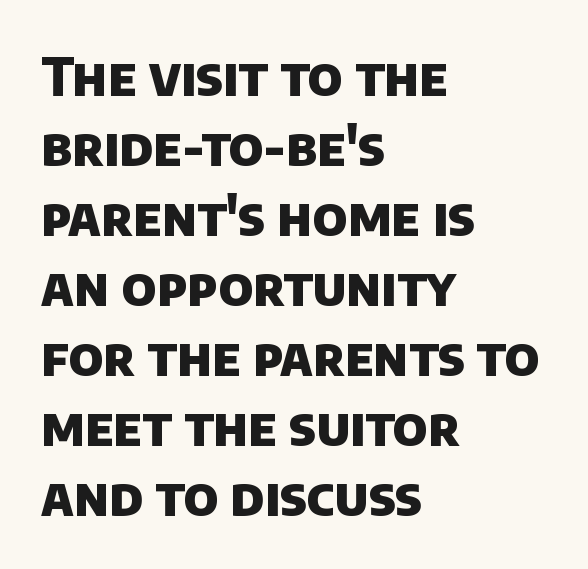
Q: Is the text bold? A: Yes.
Q: Is the typeface a serif or a sans-serif typeface? A: Sans-serif.
Q: Is the text underlined? A: No.
Q: How is the paragraph aligned? A: Left-aligned.
Q: Is the spacing between letters normal or unusually wide? A: Normal.
Q: Is the spacing between lines tight, normal or loose? A: Normal.
Q: Width (condensed, normal, or wide)? A: Normal.
Q: Stroke contrast? A: Low.
Q: x-height? A: Large.
Q: Monospaced? A: No.
